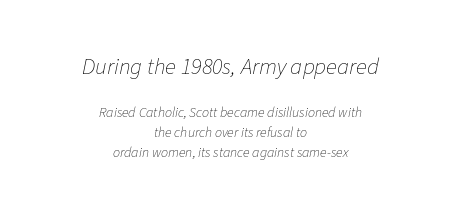
The image shows 23 px text type, italic (leaning right); set centered, normal line spacing (1.45x), normal letter spacing, not underlined; the first (top) block is 1.64x larger.
